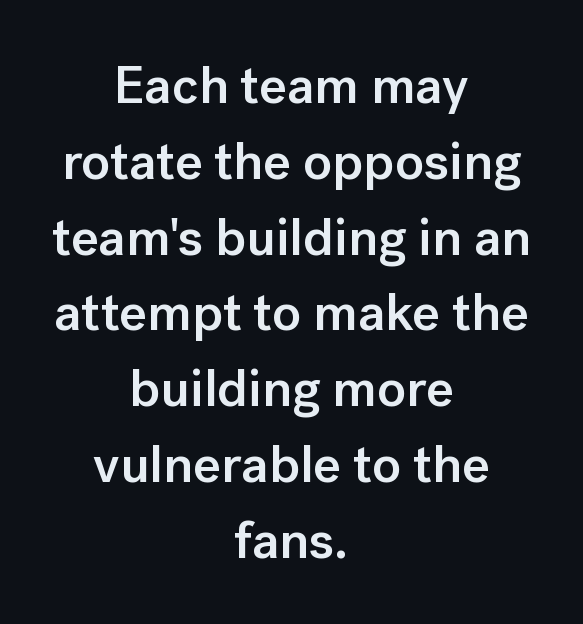
{"serif": "no", "italic": "no", "bold": "semi", "weight": "semibold", "width": "normal", "stroke_contrast": "low", "x_height": "medium", "monospaced": "no", "underline": "no", "align": "center", "line_spacing": "normal", "line_spacing_ratio": 1.43, "letter_spacing": "normal", "letter_spacing_em": 0.0, "glyph_px": 53}
